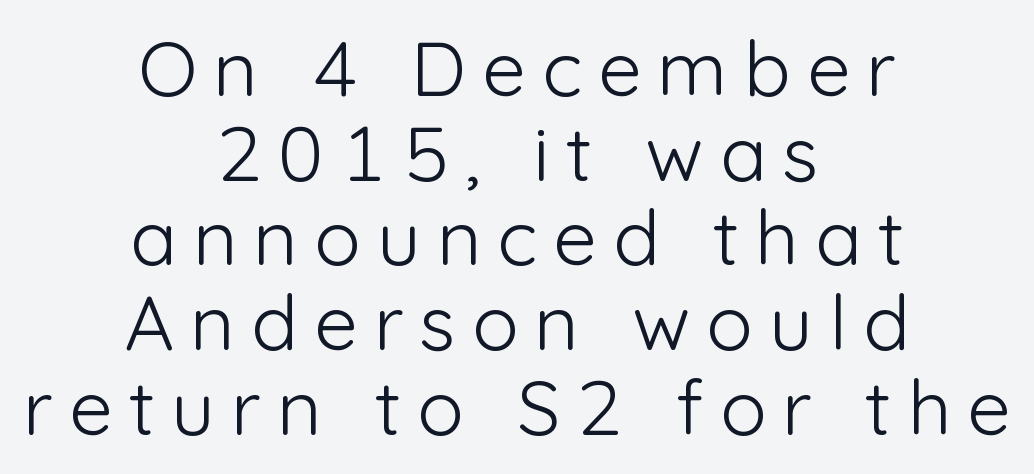
The image shows 77 px light sans-serif type, upright; set centered, tight line spacing (1.1x), unusually wide letter spacing (+0.21 em), not underlined; low stroke contrast and a medium x-height.
